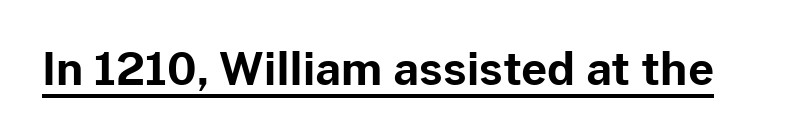
{"serif": "no", "italic": "no", "bold": "yes", "weight": "bold", "width": "normal", "stroke_contrast": "low", "x_height": "medium", "monospaced": "no", "underline": "yes", "letter_spacing": "normal", "letter_spacing_em": 0.0, "glyph_px": 45}
